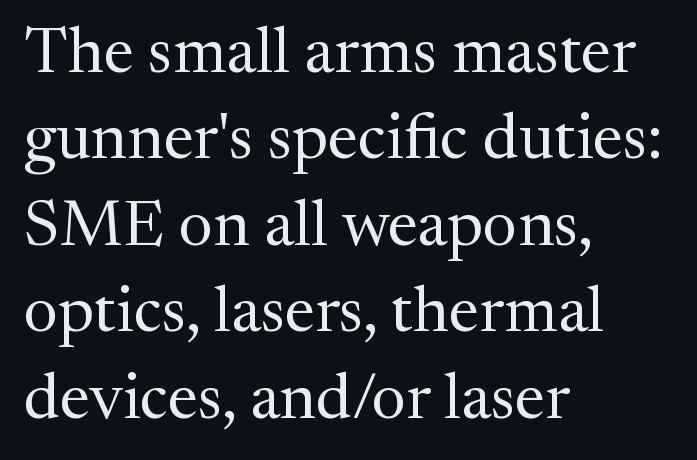
{"serif": "yes", "italic": "no", "bold": "no", "weight": "regular", "width": "normal", "stroke_contrast": "medium", "x_height": "medium", "monospaced": "no", "underline": "no", "align": "left", "line_spacing": "normal", "line_spacing_ratio": 1.33, "letter_spacing": "normal", "letter_spacing_em": 0.0, "glyph_px": 65}
